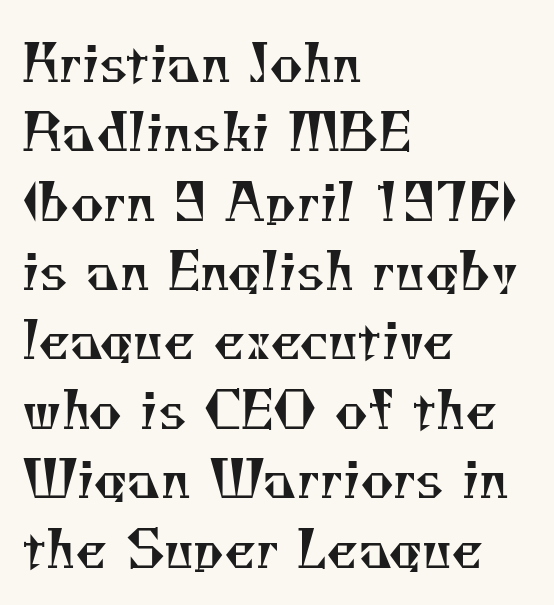
{"serif": "yes", "bold": "no", "weight": "regular", "width": "normal", "stroke_contrast": "medium", "x_height": "small", "monospaced": "no", "underline": "no", "align": "left", "line_spacing": "normal", "line_spacing_ratio": 1.36, "letter_spacing": "normal", "letter_spacing_em": 0.0, "glyph_px": 51}
